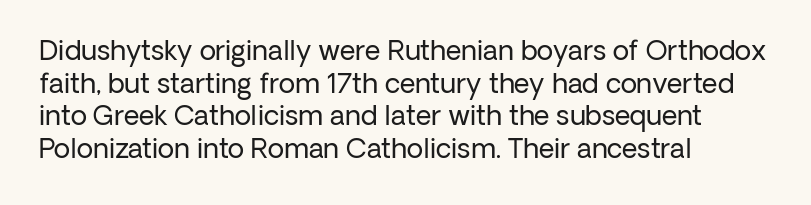
What stands out about the letter spacing? Nothing — it is the standard amount. This is not heavy type; no bold has been used. Just letters on the line, the space beneath them empty. Notice how the stems are strictly vertical — no italics here. This rendering uses left alignment, leaving the right contour irregular.
